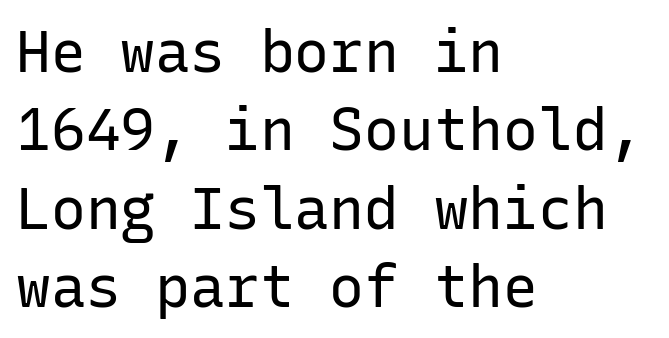
The image shows 58 px regular-weight sans-serif type, upright, monospaced; set left-aligned, normal line spacing (1.35x), normal letter spacing, not underlined; low stroke contrast and a medium x-height.
